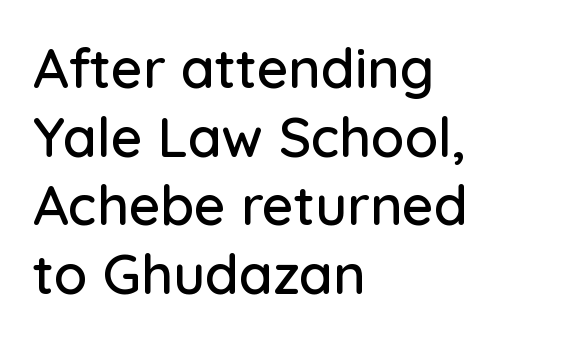
{"serif": "no", "italic": "no", "width": "normal", "stroke_contrast": "low", "x_height": "medium", "monospaced": "no", "underline": "no", "align": "left", "line_spacing": "normal", "line_spacing_ratio": 1.25, "letter_spacing": "normal", "letter_spacing_em": 0.0, "glyph_px": 55}
